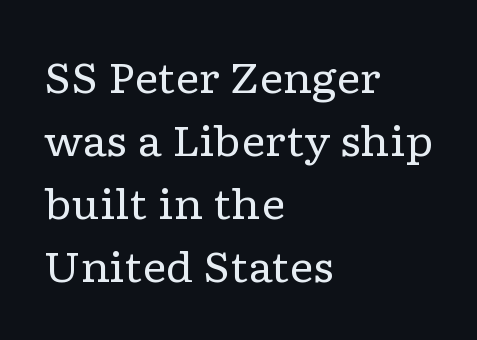
{"serif": "yes", "italic": "no", "bold": "no", "weight": "regular", "width": "wide", "stroke_contrast": "low", "x_height": "medium", "monospaced": "no", "underline": "no", "align": "left", "line_spacing": "normal", "line_spacing_ratio": 1.54, "letter_spacing": "normal", "letter_spacing_em": 0.0, "glyph_px": 41}
